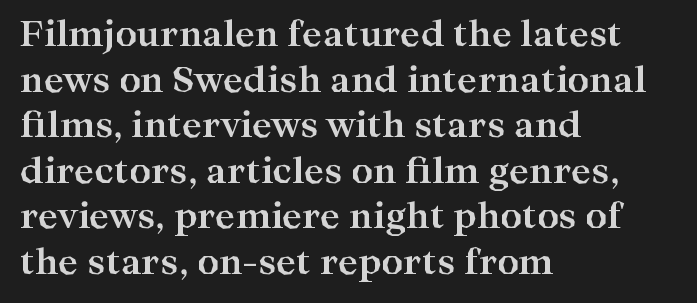
The image shows 34 px bold, wide serif type, upright; set left-aligned, normal line spacing (1.34x), normal letter spacing, not underlined; high stroke contrast and a medium x-height.
